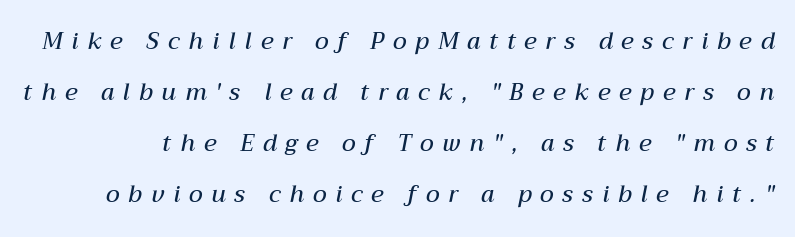
The image shows 23 px text type, italic (leaning right); set loose line spacing (2.22x), unusually wide letter spacing (+0.39 em), not underlined.
